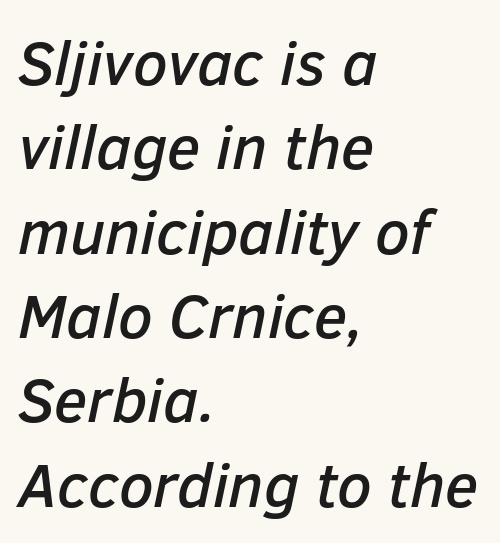
The text block is weighted toward the left margin, trailing off unevenly rightward. Does the lettering tilt? It does — this is italic. This rendering leaves character spacing at its baseline value. No word sits above an underline.
